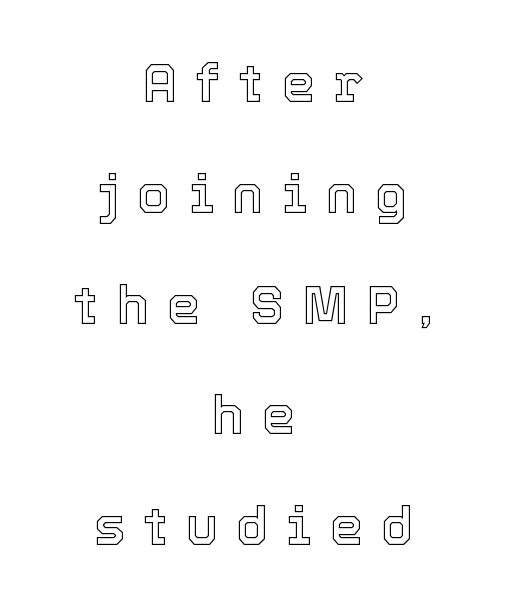
Here the designer chose a conventional face with non-uniform glyph widths. A student would call this center alignment; a typographer would say set centered. Vertical spacing — loose. Only glyphs here, with clear space below each row. This is the regular roman posture of the typeface.
